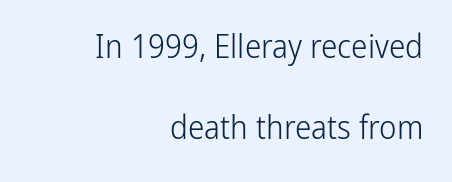
Q: Is the text bold? A: No.
Q: Is the text italic (slanted)? A: No, it is upright.
Q: Is the typeface a serif or a sans-serif typeface? A: Sans-serif.
Q: Is the text underlined? A: No.
Q: How is the paragraph aligned? A: Right-aligned.
Q: Is the spacing between letters normal or unusually wide? A: Normal.
Q: Is the spacing between lines tight, normal or loose? A: Loose.
Q: Width (condensed, normal, or wide)? A: Condensed.
Q: Stroke contrast? A: Low.
Q: x-height? A: Medium.
Q: Monospaced? A: No.
